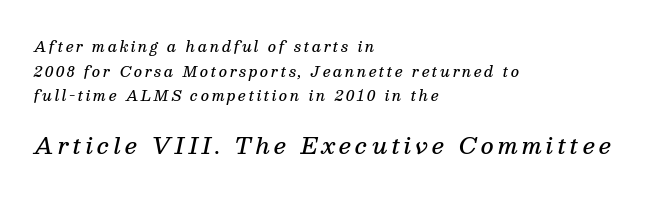
The compositor pushed each line to the left boundary. The emphasis by scale lands on block number two, below. An italicized treatment has been applied to the whole sample. Descenders hang freely into open space.
